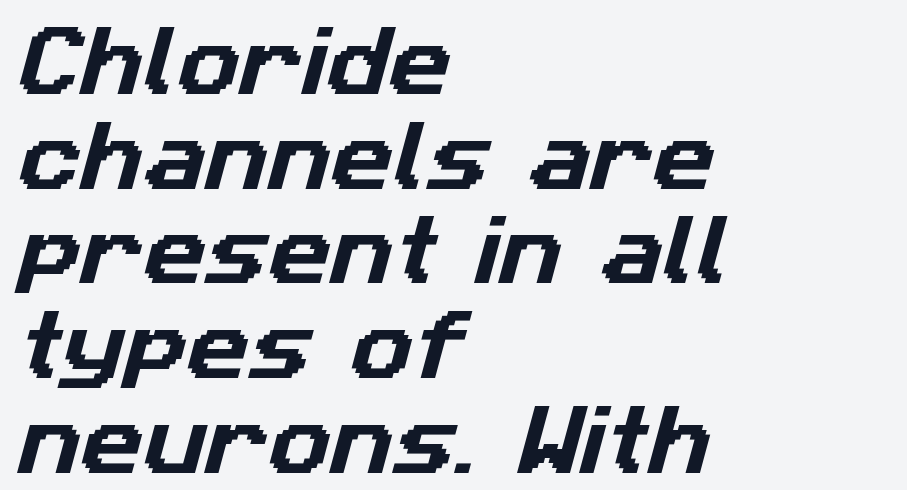
The image shows 77 px sans-serif type; set left-aligned, line spacing 1.23x, normal letter spacing, not underlined; low stroke contrast and a medium x-height.
